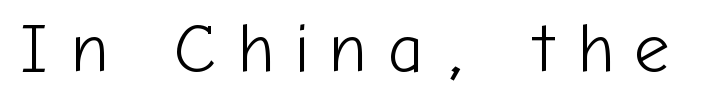
The image shows 70 px light sans-serif type, upright; set unusually wide letter spacing (+0.3 em), not underlined; low stroke contrast and a medium x-height.
